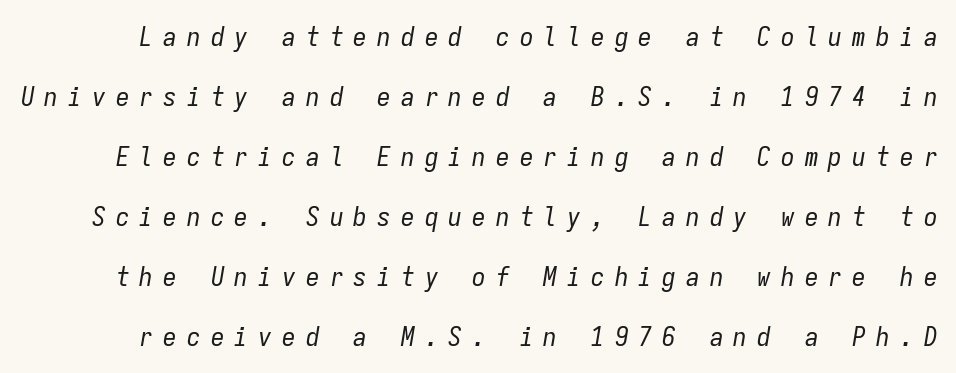
The image shows 27 px text type, italic (leaning right); set loose line spacing (2.22x), unusually wide letter spacing (+0.38 em), not underlined.
